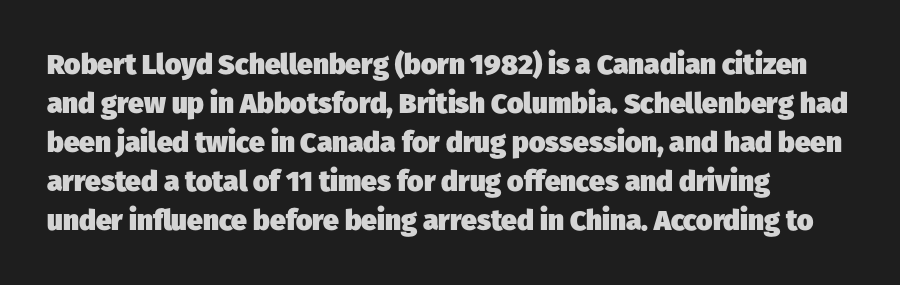
Q: Is the text bold? A: Yes.
Q: Is the typeface a serif or a sans-serif typeface? A: Sans-serif.
Q: Is the text underlined? A: No.
Q: How is the paragraph aligned? A: Left-aligned.
Q: Is the spacing between letters normal or unusually wide? A: Normal.
Q: Is the spacing between lines tight, normal or loose? A: Normal.
Q: Width (condensed, normal, or wide)? A: Normal.
Q: Stroke contrast? A: Low.
Q: x-height? A: Medium.
Q: Monospaced? A: No.
